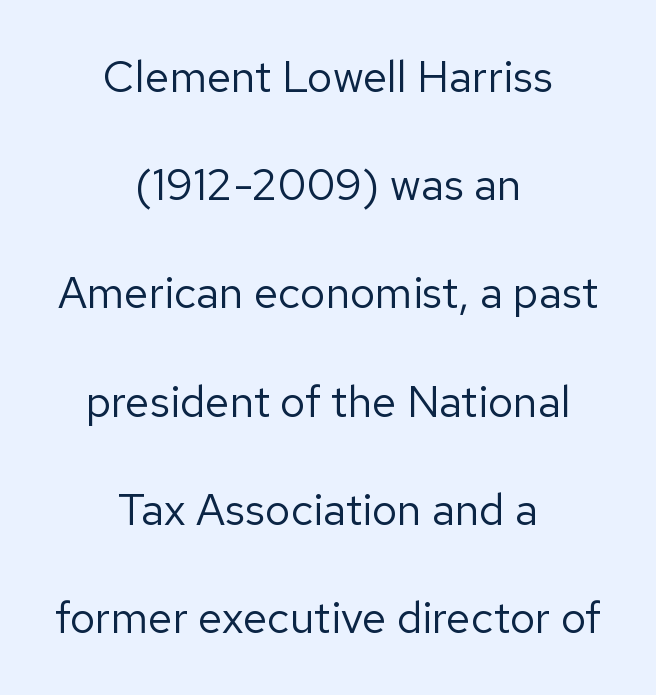
In terms of letterform style, serifs are entirely absent. This rendering uses center alignment, leaving both contours irregular but symmetric. Nope, not italic — everything's standing straight. The rendering uses natural spacing where letterforms have individual widths. A bare baseline throughout the passage.
